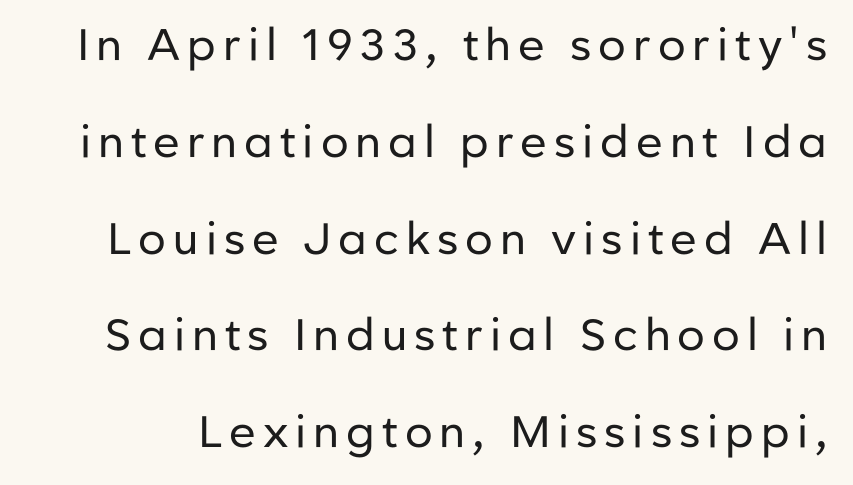
Think standard paragraph weight, or any step lighter than that. The face used here is proportionally spaced, like ordinary book or web type. Glance below the letters and you will spot only blank space. The passage shown stacks its lines with a broad gap. Ordinary non-slanted type is in use. The rendering shows plain stroke endings on the letterforms — a sans-serif design.
